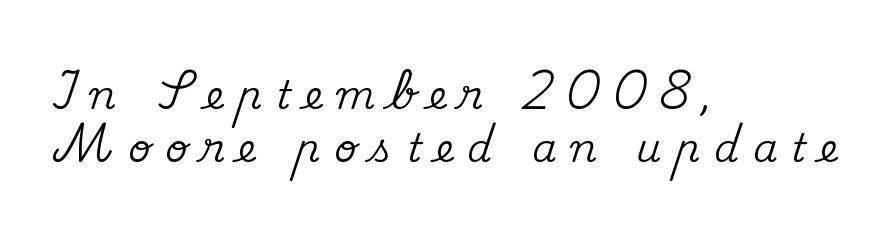
Q: Is the text italic (slanted)? A: Yes.
Q: Is the typeface a serif or a sans-serif typeface? A: Serif.
Q: Is the text underlined? A: No.
Q: How is the paragraph aligned? A: Left-aligned.
Q: Is the spacing between letters normal or unusually wide? A: Unusually wide.
Q: Is the spacing between lines tight, normal or loose? A: Normal.
Q: Width (condensed, normal, or wide)? A: Normal.
Q: Stroke contrast? A: Medium.
Q: x-height? A: Small.
Q: Monospaced? A: No.
